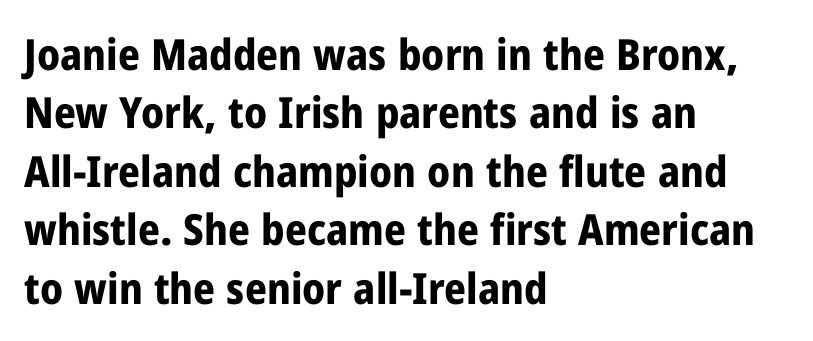
Q: Is the text bold? A: Yes.
Q: Is the text italic (slanted)? A: No, it is upright.
Q: Is the typeface a serif or a sans-serif typeface? A: Sans-serif.
Q: Is the text underlined? A: No.
Q: How is the paragraph aligned? A: Left-aligned.
Q: Is the spacing between letters normal or unusually wide? A: Normal.
Q: Is the spacing between lines tight, normal or loose? A: Normal.
Q: Width (condensed, normal, or wide)? A: Condensed.
Q: Stroke contrast? A: Low.
Q: x-height? A: Medium.
Q: Monospaced? A: No.
